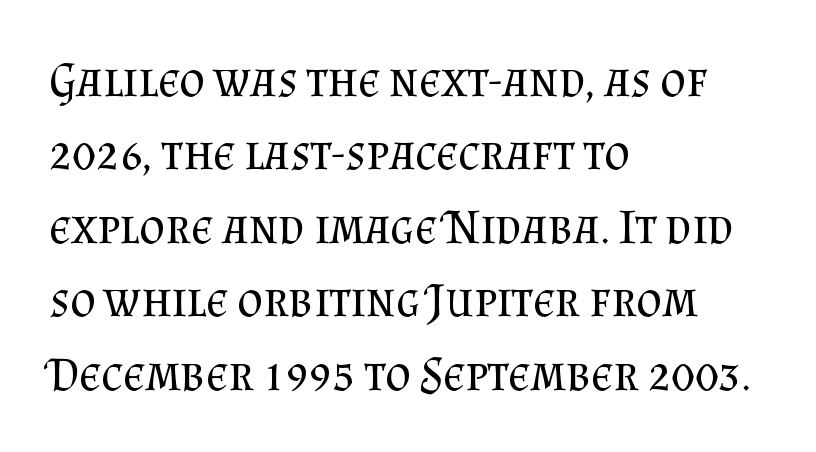
Q: Is the text bold? A: No.
Q: Is the text italic (slanted)? A: No, it is upright.
Q: Is the typeface a serif or a sans-serif typeface? A: Serif.
Q: Is the text underlined? A: No.
Q: How is the paragraph aligned? A: Left-aligned.
Q: Is the spacing between letters normal or unusually wide? A: Normal.
Q: Is the spacing between lines tight, normal or loose? A: Normal.
Q: Width (condensed, normal, or wide)? A: Normal.
Q: Stroke contrast? A: Medium.
Q: x-height? A: Small.
Q: Monospaced? A: No.
